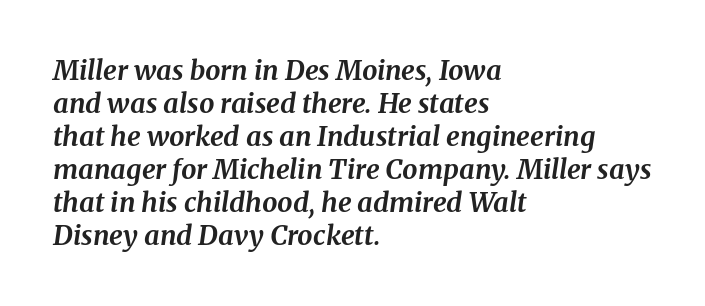
The paragraph shown leans on its left margin. Each glyph is drawn with heavy, bold strokes. The axis of the letterforms is tilted away from vertical. Is the letter spacing exaggerated? No — it looks like the ordinary default.
